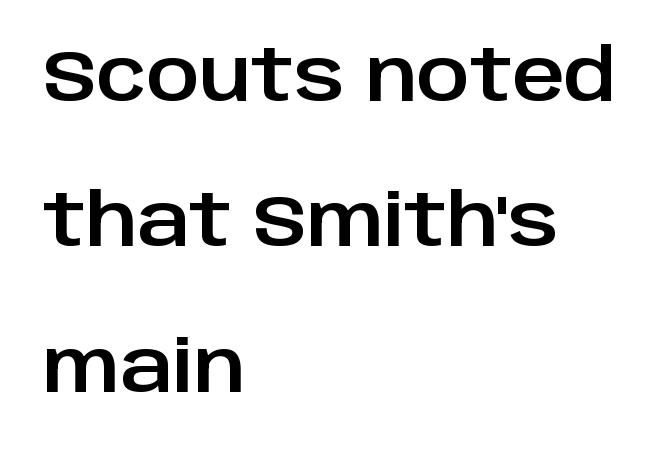
The image shows 72 px sans-serif type, upright; set left-aligned, loose line spacing (2.02x), normal letter spacing, not underlined; low stroke contrast and a large x-height.
